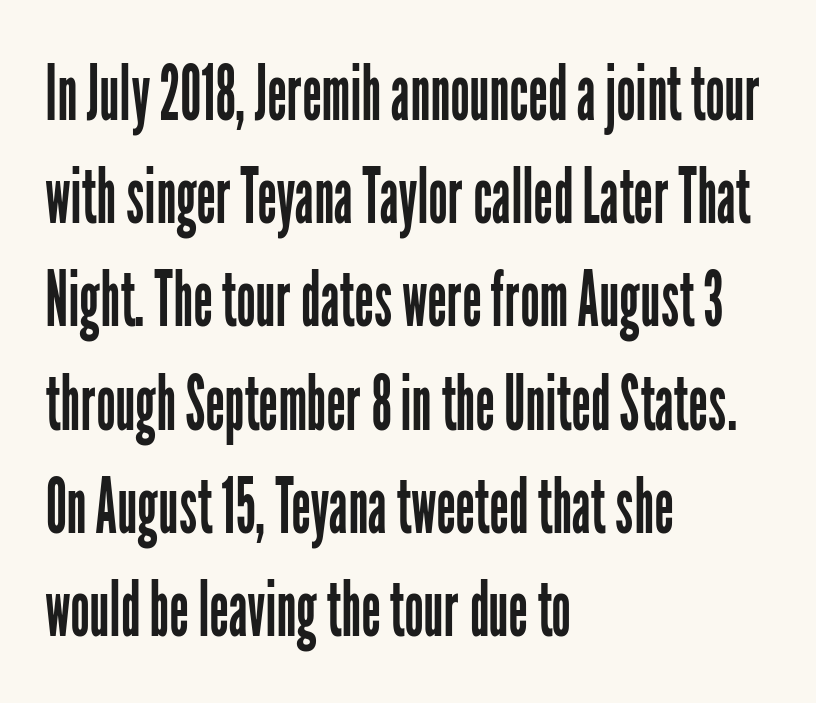
Summary of weight: not heavy and not bold. Evenly set lines give the paragraph a standard silhouette. Line starts are locked; line ends wander. Nope, no serifs anywhere on these letters.
